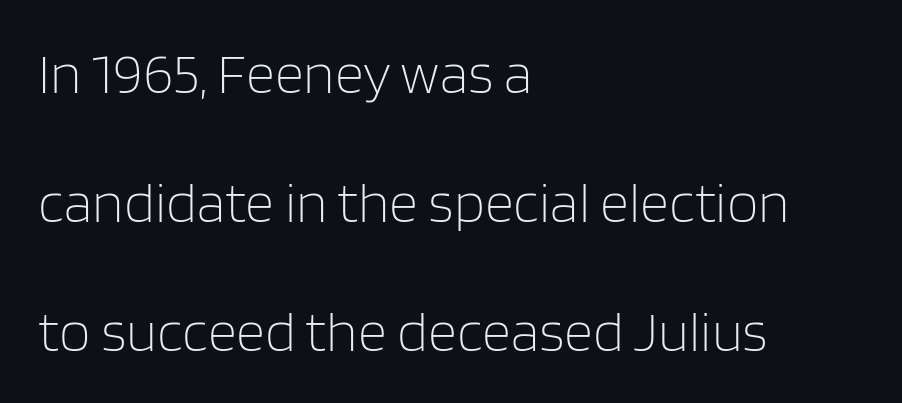
{"serif": "no", "italic": "no", "bold": "no", "weight": "light", "width": "normal", "stroke_contrast": "low", "x_height": "large", "monospaced": "no", "underline": "no", "align": "left", "line_spacing": "loose", "line_spacing_ratio": 2.26, "letter_spacing": "normal", "letter_spacing_em": 0.0, "glyph_px": 57}
